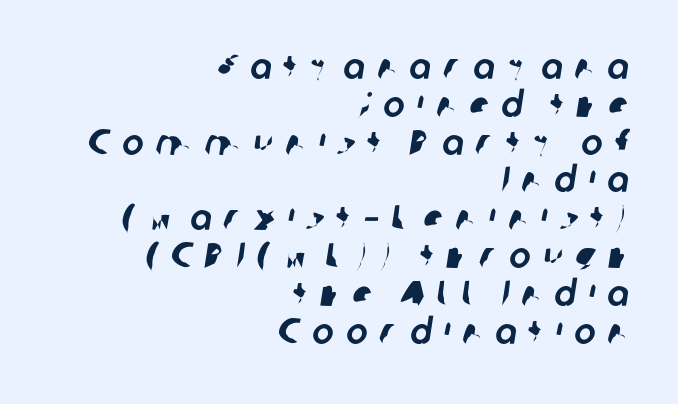
Q: Is the typeface a serif or a sans-serif typeface? A: Sans-serif.
Q: Is the text underlined? A: No.
Q: How is the paragraph aligned? A: Right-aligned.
Q: Is the spacing between letters normal or unusually wide? A: Unusually wide.
Q: Is the spacing between lines tight, normal or loose? A: Tight.
Q: Width (condensed, normal, or wide)? A: Normal.
Q: Stroke contrast? A: Low.
Q: x-height? A: Medium.
Q: Monospaced? A: No.
